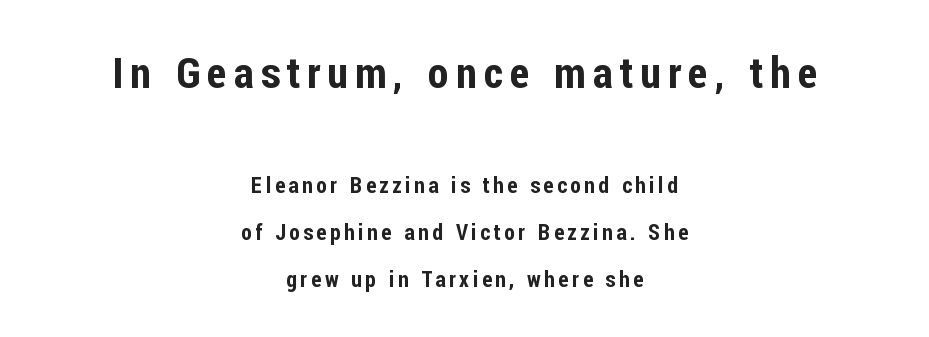
The image shows 43 px condensed sans-serif type, upright; set centered, loose line spacing (2.15x), not underlined; the first (top) block is 1.95x larger; low stroke contrast and a medium x-height.
